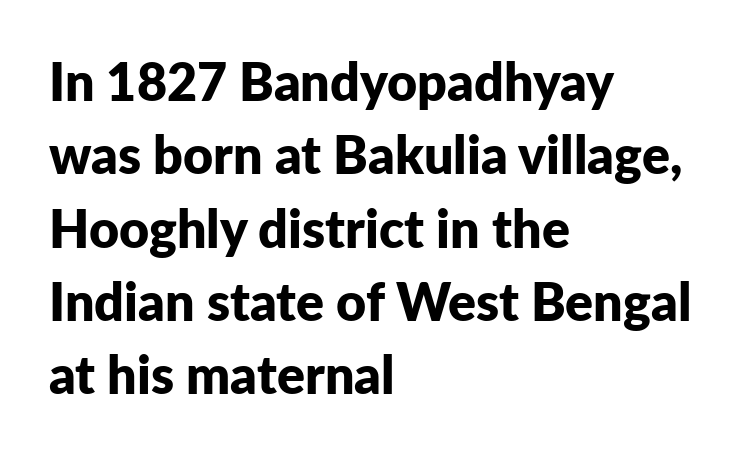
No extra tracking has been applied to these lines. Each letter keeps its own natural width here, so spacing adapts to shape. A sans-serif font was chosen for this passage. Leftover space on each line is placed entirely after the last word. Bare-footed words on every line.
